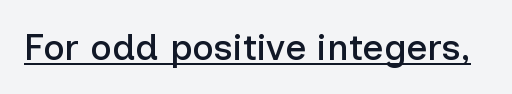
Unlike italic type, these characters show no tilt at all. You could call the tracking neutral — neither tight nor loose. Is this a fixed-width face? No — the glyphs have proportional, varying widths. Underlined type. Nothing sits at the stroke ends, so this counts as sans-serif.
